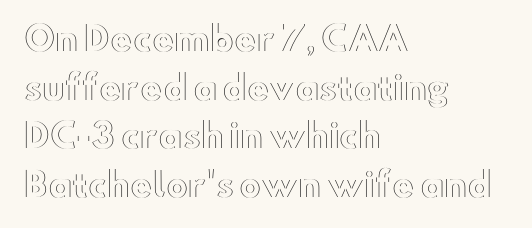
Q: Is the text italic (slanted)? A: No, it is upright.
Q: Is the text underlined? A: No.
Q: How is the paragraph aligned? A: Left-aligned.
Q: Is the spacing between letters normal or unusually wide? A: Normal.
Q: Is the spacing between lines tight, normal or loose? A: Normal.
Q: Width (condensed, normal, or wide)? A: Wide.
Q: x-height? A: Small.
Q: Monospaced? A: No.
